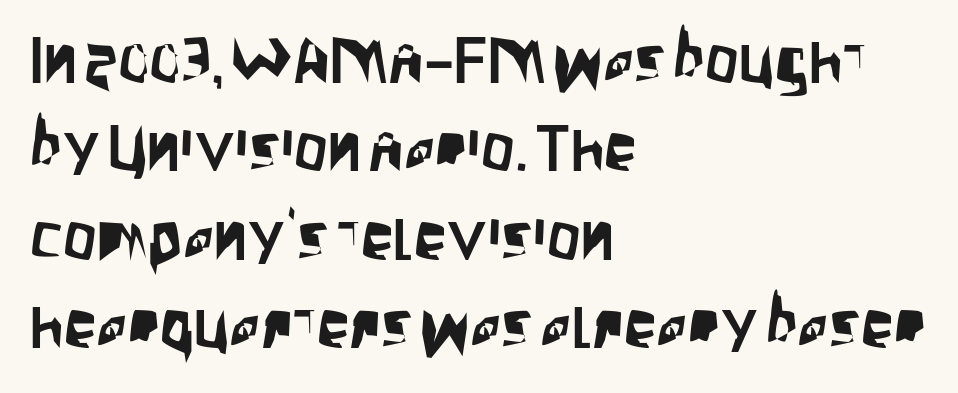
Q: Is the text italic (slanted)? A: No, it is upright.
Q: Is the typeface a serif or a sans-serif typeface? A: Sans-serif.
Q: Is the text underlined? A: No.
Q: How is the paragraph aligned? A: Left-aligned.
Q: Is the spacing between letters normal or unusually wide? A: Normal.
Q: Is the spacing between lines tight, normal or loose? A: Normal.
Q: Width (condensed, normal, or wide)? A: Condensed.
Q: Stroke contrast? A: Low.
Q: x-height? A: Large.
Q: Monospaced? A: No.
